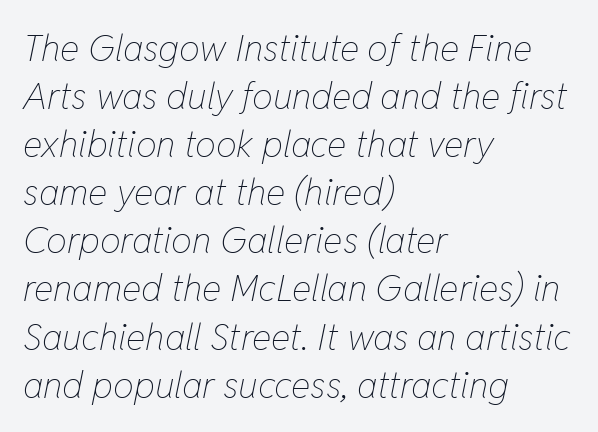
Q: Is the text bold? A: No.
Q: Is the text italic (slanted)? A: Yes, it leans right by about 11 degrees.
Q: Is the text underlined? A: No.
Q: How is the paragraph aligned? A: Left-aligned.
Q: Is the spacing between letters normal or unusually wide? A: Normal.
Q: Is the spacing between lines tight, normal or loose? A: Normal.
Q: Width (condensed, normal, or wide)? A: Condensed.
Q: Stroke contrast? A: Low.
Q: x-height? A: Medium.
Q: Monospaced? A: No.
